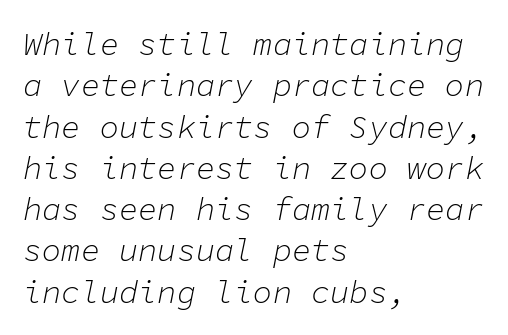
{"italic": "yes", "lean": "right", "slant_degrees": 11, "bold": "no", "weight": "light", "width": "normal", "stroke_contrast": "low", "x_height": "medium", "monospaced": "yes", "underline": "no", "align": "left", "line_spacing": "normal", "line_spacing_ratio": 1.29, "letter_spacing": "normal", "letter_spacing_em": 0.0, "glyph_px": 32}
